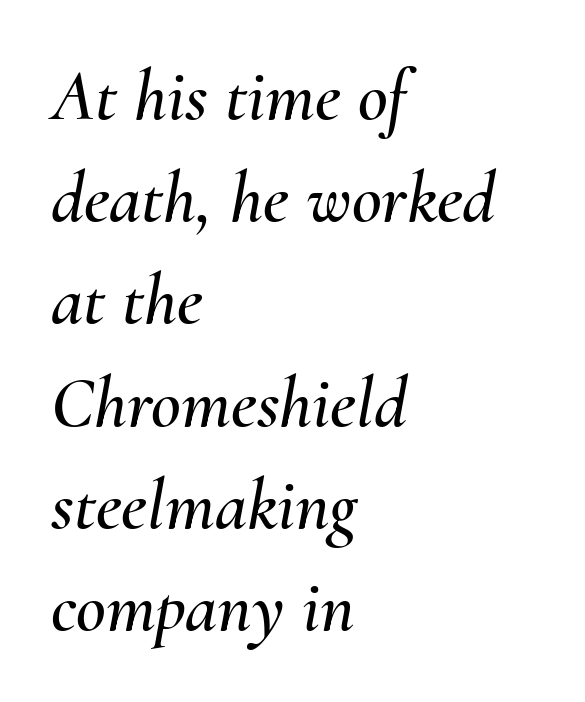
The image shows 73 px text type, italic (leaning right); set left-aligned, normal line spacing (1.4x), normal letter spacing, not underlined; medium stroke contrast and a small x-height.
